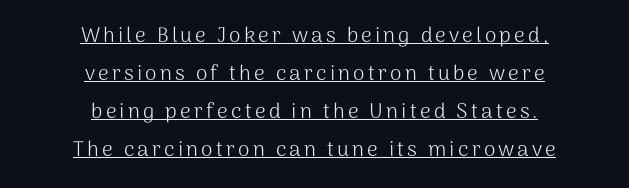
Q: Is the text bold? A: No.
Q: Is the text italic (slanted)? A: No, it is upright.
Q: Is the text underlined? A: Yes.
Q: How is the paragraph aligned? A: Centered.
